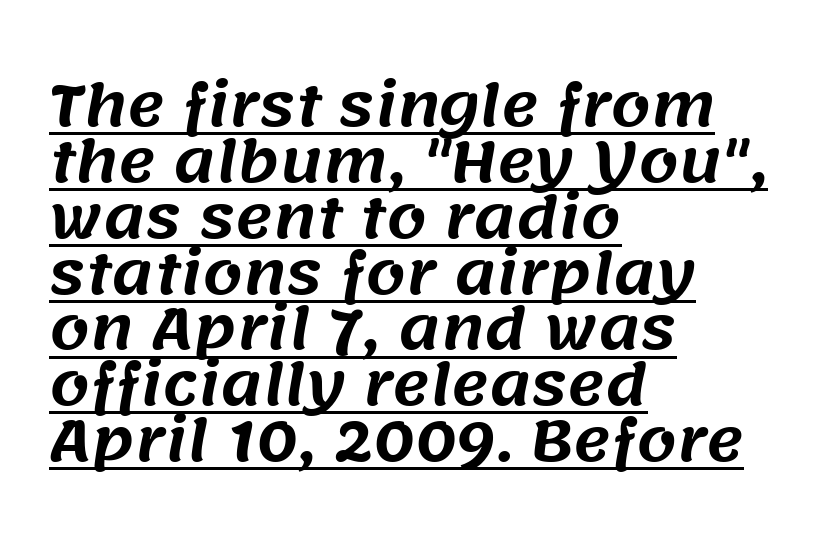
Q: Is the typeface a serif or a sans-serif typeface? A: Sans-serif.
Q: Is the text underlined? A: Yes.
Q: How is the paragraph aligned? A: Left-aligned.
Q: Is the spacing between letters normal or unusually wide? A: Normal.
Q: Is the spacing between lines tight, normal or loose? A: Tight.
Q: Width (condensed, normal, or wide)? A: Normal.
Q: Stroke contrast? A: Medium.
Q: x-height? A: Large.
Q: Monospaced? A: No.
